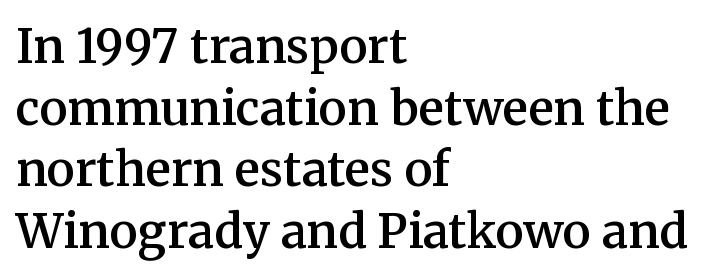
Q: Is the text bold? A: Semi-bold.
Q: Is the text italic (slanted)? A: No, it is upright.
Q: Is the typeface a serif or a sans-serif typeface? A: Serif.
Q: Is the text underlined? A: No.
Q: How is the paragraph aligned? A: Left-aligned.
Q: Is the spacing between letters normal or unusually wide? A: Normal.
Q: Is the spacing between lines tight, normal or loose? A: Normal.
Q: Width (condensed, normal, or wide)? A: Normal.
Q: Stroke contrast? A: Medium.
Q: x-height? A: Medium.
Q: Monospaced? A: No.
